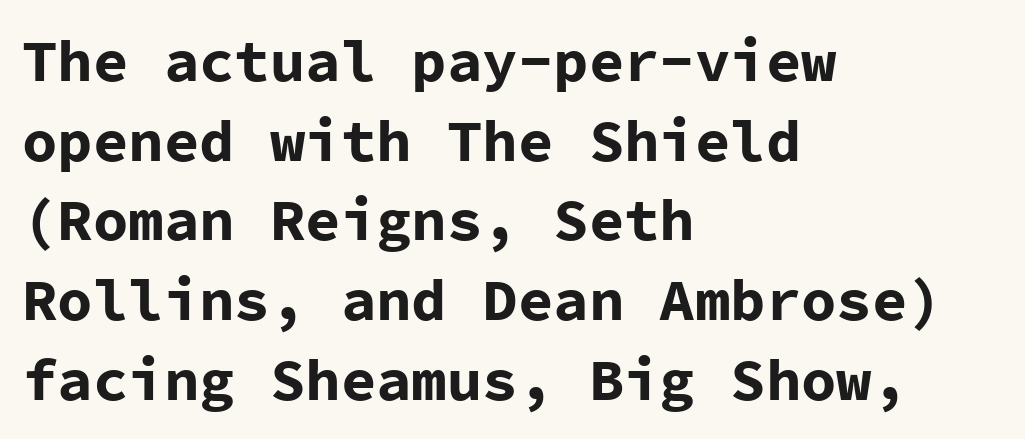
Q: Is the text bold? A: Yes.
Q: Is the text italic (slanted)? A: No, it is upright.
Q: Is the typeface a serif or a sans-serif typeface? A: Sans-serif.
Q: Is the text underlined? A: No.
Q: How is the paragraph aligned? A: Left-aligned.
Q: Is the spacing between letters normal or unusually wide? A: Normal.
Q: Is the spacing between lines tight, normal or loose? A: Normal.
Q: Width (condensed, normal, or wide)? A: Normal.
Q: Stroke contrast? A: Low.
Q: x-height? A: Medium.
Q: Monospaced? A: Yes.
